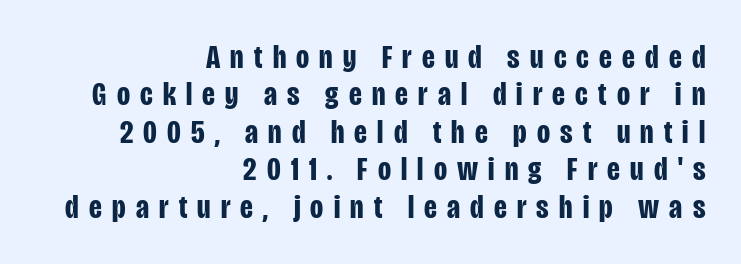
How are the letters spaced? Widely, with obvious added tracking. Note the varied advance widths — an 'i' is clearly narrower than an 'm'. Every row of glyphs terminates at an identical x-position on the right. The leading is snug, giving the passage a crowded texture. Decoration check: the copy has no underline.
